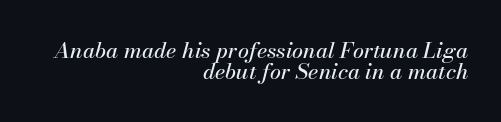
Q: Is the text italic (slanted)? A: Yes, it leans right by about 13 degrees.
Q: Is the text underlined? A: No.
Q: How is the paragraph aligned? A: Right-aligned.
Q: Is the spacing between letters normal or unusually wide? A: Normal.
Q: Is the spacing between lines tight, normal or loose? A: Tight.
